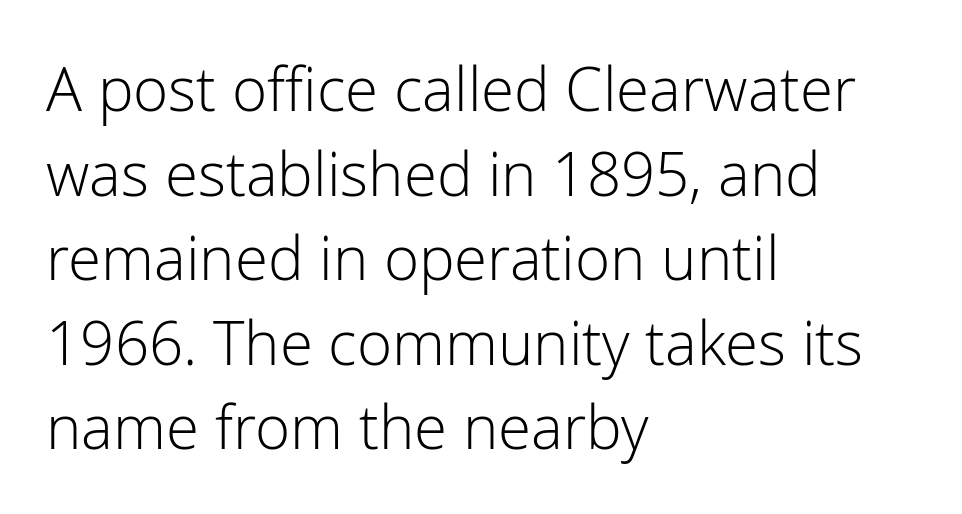
{"serif": "no", "italic": "no", "bold": "no", "weight": "light", "width": "normal", "stroke_contrast": "low", "x_height": "medium", "monospaced": "no", "underline": "no", "align": "left", "line_spacing": "normal", "line_spacing_ratio": 1.41, "letter_spacing": "normal", "letter_spacing_em": 0.0, "glyph_px": 60}
